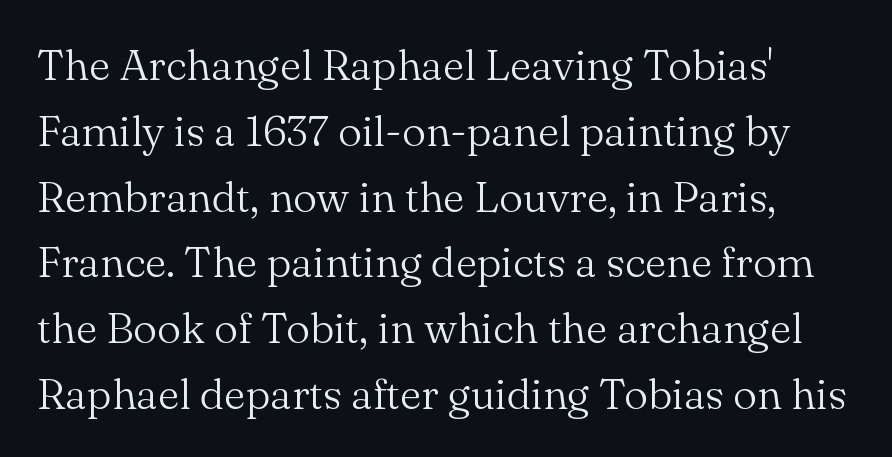
Nope, not italic — everything's standing straight. Vertical stems look standard width or narrower in stroke. Compared with a centered layout, this one pins lines to the left instead. Only glyphs here, with clear space below each row. Honestly, the letter spacing is just normal — you wouldn't notice it. This sample has the flowing, uneven cadence of proportional lettering.
